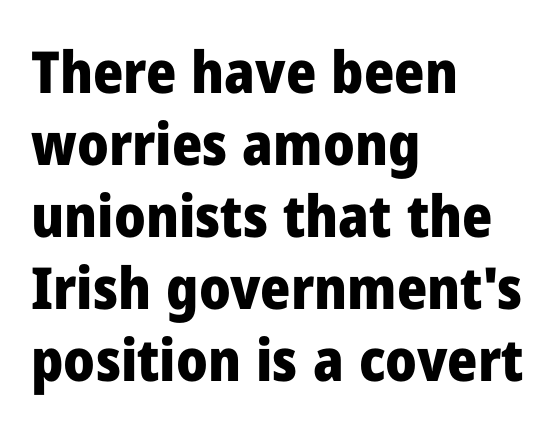
Q: Is the text bold? A: Yes.
Q: Is the text italic (slanted)? A: No, it is upright.
Q: Is the typeface a serif or a sans-serif typeface? A: Sans-serif.
Q: Is the text underlined? A: No.
Q: How is the paragraph aligned? A: Left-aligned.
Q: Is the spacing between letters normal or unusually wide? A: Normal.
Q: Width (condensed, normal, or wide)? A: Normal.
Q: Stroke contrast? A: Low.
Q: x-height? A: Medium.
Q: Monospaced? A: No.
